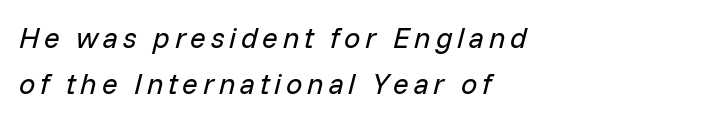
The image shows 29 px regular-weight type, italic (leaning right); set left-aligned, normal line spacing (1.59x), not underlined; low stroke contrast and a medium x-height.
